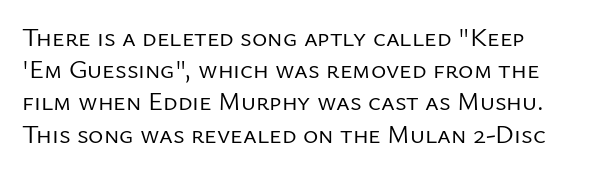
The image shows 26 px text type, upright; set line spacing 1.24x, normal letter spacing, not underlined.
